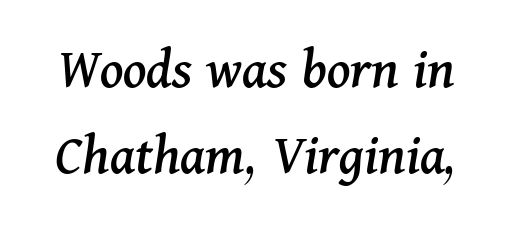
The face used here has a pronounced slope to its letters. The rows are spaced the way most documents space them. This sample uses a serif face. The gaps between neighbouring characters are ordinary and unremarkable.
